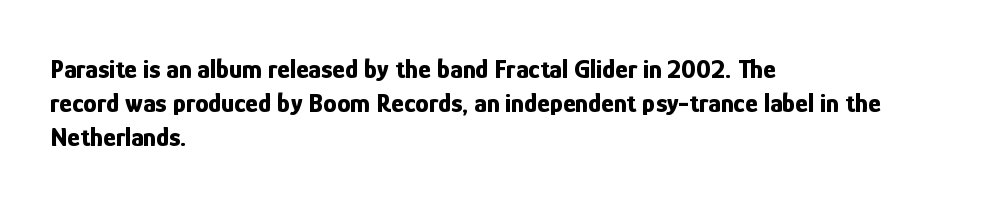
Q: Is the text bold? A: Yes.
Q: Is the text italic (slanted)? A: No, it is upright.
Q: Is the text underlined? A: No.
Q: How is the paragraph aligned? A: Left-aligned.
Q: Is the spacing between letters normal or unusually wide? A: Normal.
Q: Is the spacing between lines tight, normal or loose? A: Normal.
